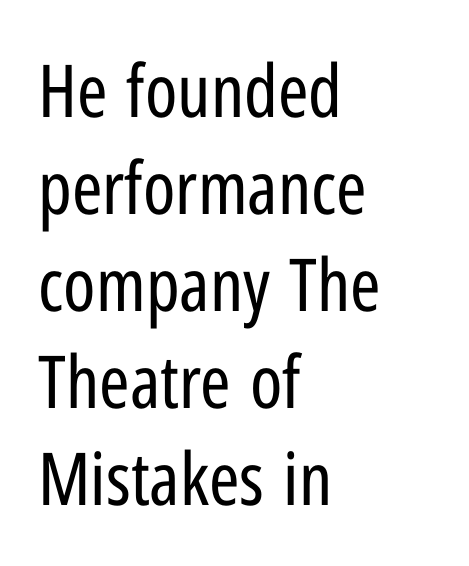
The image shows 73 px regular-weight, condensed sans-serif type, upright; set left-aligned, normal line spacing (1.33x), normal letter spacing, not underlined; low stroke contrast and a medium x-height.
